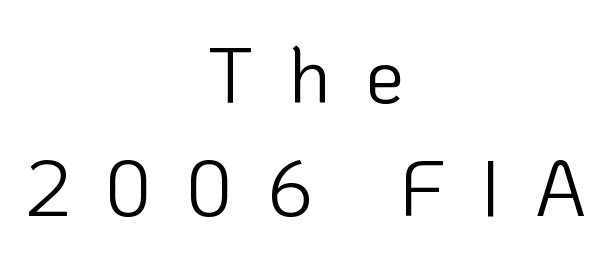
Q: Is the text bold? A: No.
Q: Is the text italic (slanted)? A: No, it is upright.
Q: Is the typeface a serif or a sans-serif typeface? A: Sans-serif.
Q: Is the text underlined? A: No.
Q: How is the paragraph aligned? A: Centered.
Q: Is the spacing between letters normal or unusually wide? A: Unusually wide.
Q: Is the spacing between lines tight, normal or loose? A: Normal.
Q: Width (condensed, normal, or wide)? A: Normal.
Q: Stroke contrast? A: Low.
Q: x-height? A: Medium.
Q: Monospaced? A: No.
